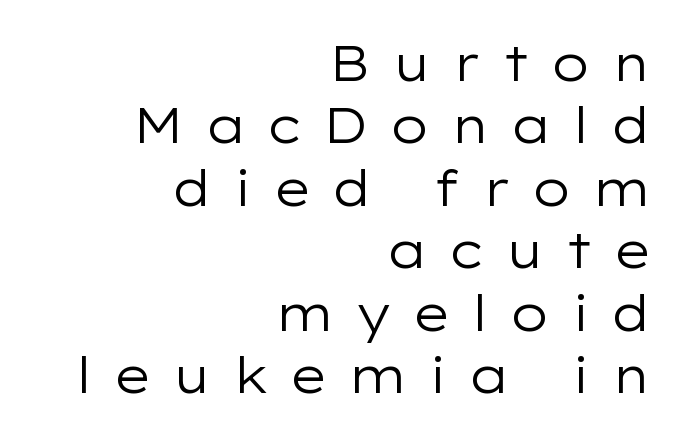
Q: Is the text bold? A: No.
Q: Is the text italic (slanted)? A: No, it is upright.
Q: Is the typeface a serif or a sans-serif typeface? A: Sans-serif.
Q: Is the text underlined? A: No.
Q: How is the paragraph aligned? A: Right-aligned.
Q: Is the spacing between letters normal or unusually wide? A: Unusually wide.
Q: Is the spacing between lines tight, normal or loose? A: Normal.
Q: Width (condensed, normal, or wide)? A: Wide.
Q: Stroke contrast? A: Low.
Q: x-height? A: Medium.
Q: Monospaced? A: No.
